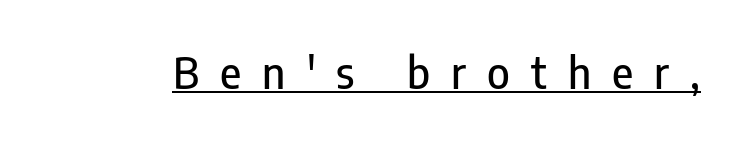
{"serif": "no", "italic": "no", "width": "condensed", "stroke_contrast": "low", "x_height": "medium", "monospaced": "no", "underline": "yes", "letter_spacing": "wide", "letter_spacing_em": 0.49, "glyph_px": 43}
